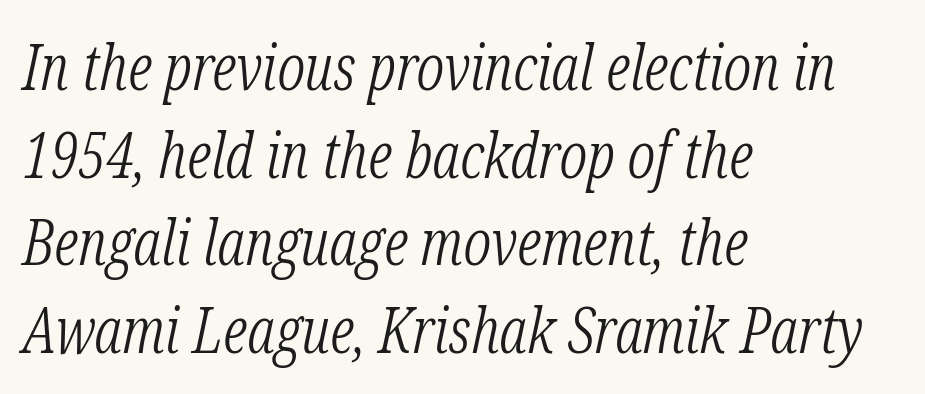
The image shows 63 px light, condensed serif type, italic (leaning right); set left-aligned, normal line spacing (1.39x), normal letter spacing, not underlined; low stroke contrast and a medium x-height.
